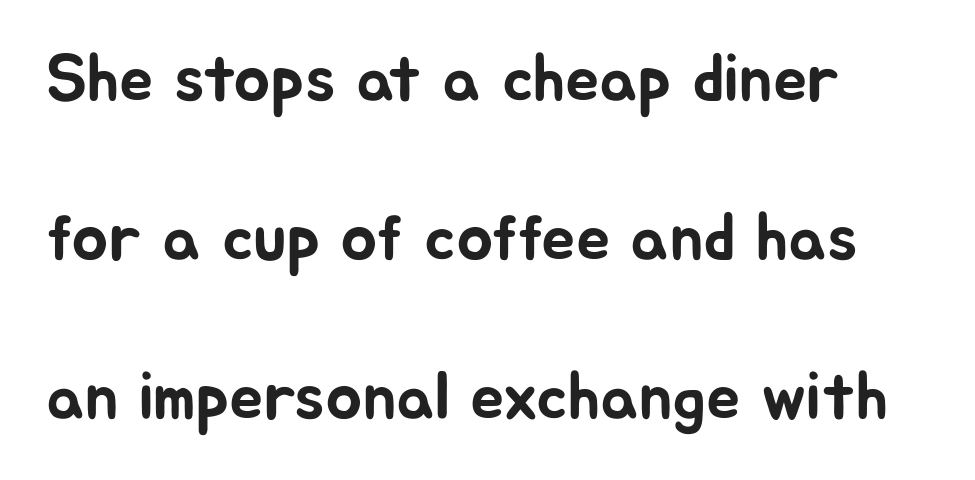
The lettering stays uniformly vertical, giving the passage a roman look. The paragraph has a hard left edge and a soft right edge. A typesetter would call this proportional, since set widths differ per character. Observe the ordinary spacing: letters are neighbours, not strangers. Does the type have serifs? No, each stem ends abruptly. This rendering features lettering with no underline.
